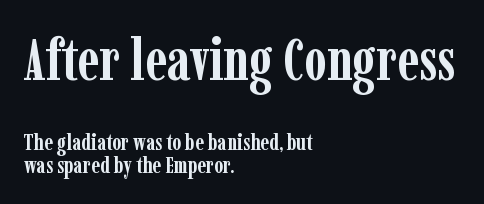
{"serif": "yes", "italic": "no", "bold": "yes", "weight": "semibold", "width": "condensed", "stroke_contrast": "low", "x_height": "medium", "monospaced": "no", "underline": "no", "align": "left", "line_spacing": "tight", "line_spacing_ratio": 1.0, "letter_spacing": "normal", "letter_spacing_em": 0.0, "larger_block": "first", "size_ratio": 2.52, "glyph_px": 58}
